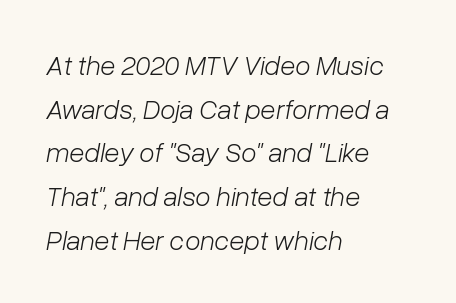
The image shows 28 px light type, italic (leaning right); set left-aligned, normal line spacing (1.56x), normal letter spacing, not underlined; low stroke contrast and a medium x-height.
